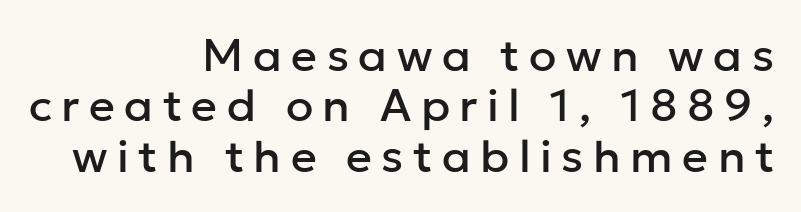
The image shows 45 px sans-serif type, upright; set right-aligned, tight line spacing (1.12x), unusually wide letter spacing (+0.21 em), not underlined; low stroke contrast and a medium x-height.
